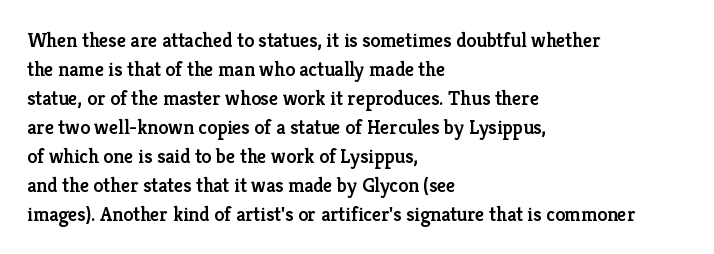
{"italic": "no", "bold": "semi", "underline": "no", "align": "left", "line_spacing": "normal", "line_spacing_ratio": 1.45, "letter_spacing": "normal", "letter_spacing_em": 0.0, "glyph_px": 20}
